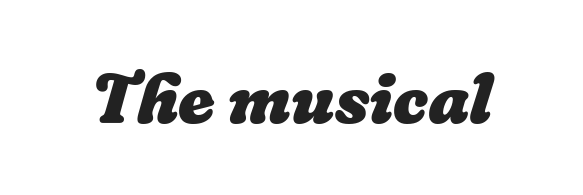
{"bold": "yes", "weight": "heavy", "width": "normal", "stroke_contrast": "low", "x_height": "medium", "monospaced": "no", "underline": "no", "letter_spacing": "normal", "letter_spacing_em": 0.0, "glyph_px": 70}
